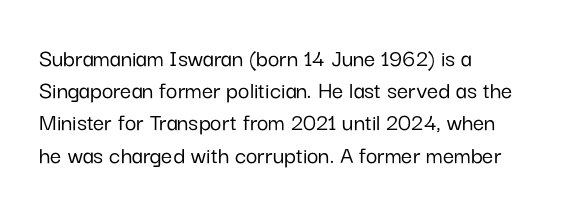
No italicization has been applied; the sample stays upright. This sample uses plain, unmodified letter spacing. Decoration check: the copy has no underline. The typesetter chose a ragged-right arrangement here. Interline gaps are of average width in this sample.
